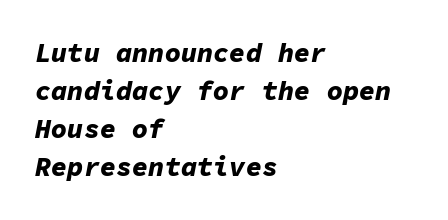
Q: Is the text bold? A: Yes.
Q: Is the text italic (slanted)? A: Yes, it leans right by about 11 degrees.
Q: Is the text underlined? A: No.
Q: How is the paragraph aligned? A: Left-aligned.
Q: Is the spacing between letters normal or unusually wide? A: Normal.
Q: Is the spacing between lines tight, normal or loose? A: Normal.
